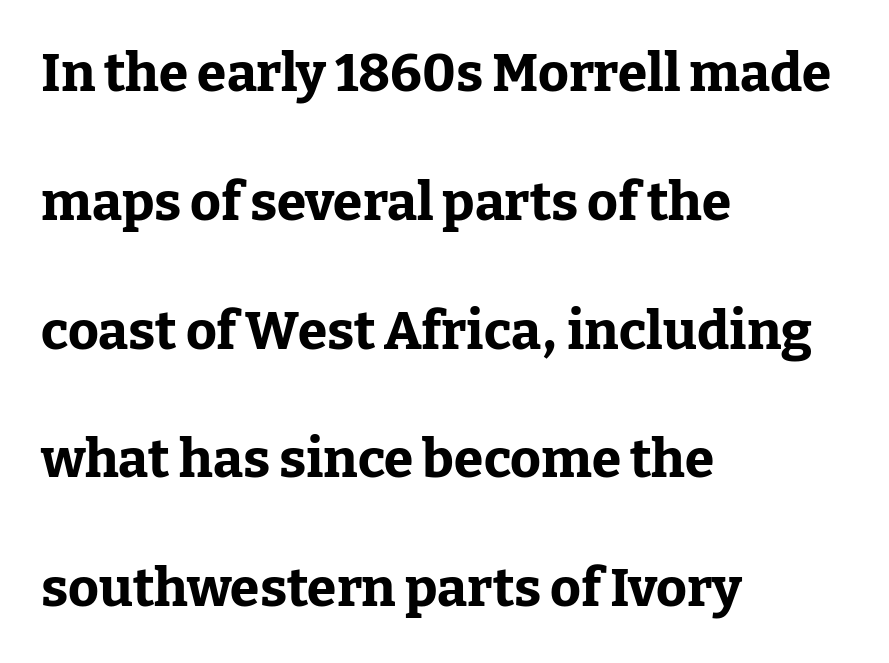
Q: Is the text bold? A: Yes.
Q: Is the text italic (slanted)? A: No, it is upright.
Q: Is the typeface a serif or a sans-serif typeface? A: Serif.
Q: Is the text underlined? A: No.
Q: How is the paragraph aligned? A: Left-aligned.
Q: Is the spacing between letters normal or unusually wide? A: Normal.
Q: Is the spacing between lines tight, normal or loose? A: Loose.
Q: Width (condensed, normal, or wide)? A: Normal.
Q: Stroke contrast? A: Low.
Q: x-height? A: Medium.
Q: Monospaced? A: No.
